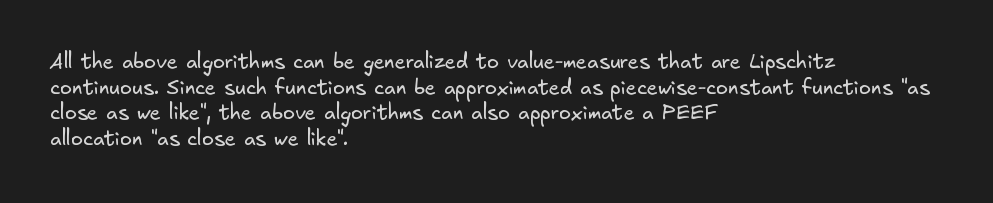
Heaviness? Minimal to ordinary, like unemphasized prose. Each line starts at the same left margin while the right side varies. Plain, unruled lines of type. This sample keeps an unexceptional amount of space between lines. Nobody touched the tracking dial on this one.
